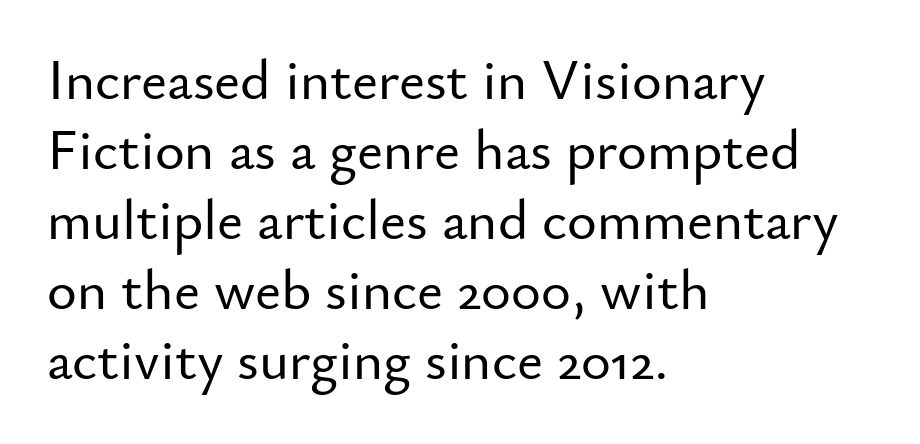
The setting favours the left margin, as ordinary paragraphs usually do. Tracking value appears to be zero — textbook default spacing. Proportional: the letters do not fall into vertical columns. Look at the bottom of the vertical strokes: they stop flat, with no serifs.
